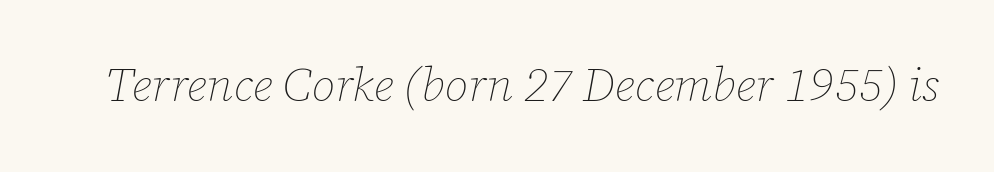
{"italic": "yes", "lean": "right", "slant_degrees": 12, "bold": "no", "weight": "thin", "width": "normal", "stroke_contrast": "low", "x_height": "medium", "monospaced": "no", "underline": "no", "letter_spacing": "normal", "letter_spacing_em": 0.0, "glyph_px": 47}
